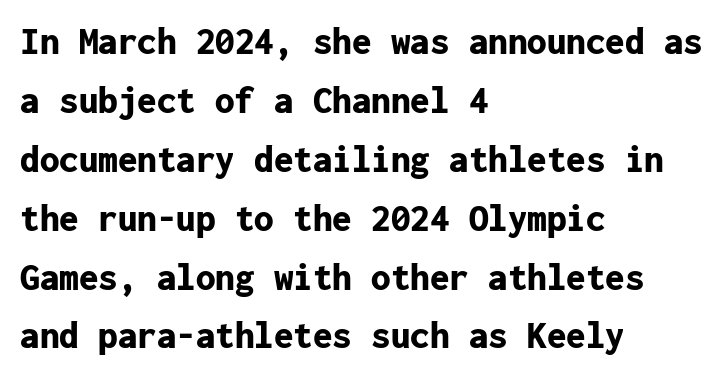
The lines in this sample share a left origin and differ only in where they stop. These lines were composed using upright roman letters. Tracking value appears to be zero — textbook default spacing. Check the space under the baseline: it is left empty.
